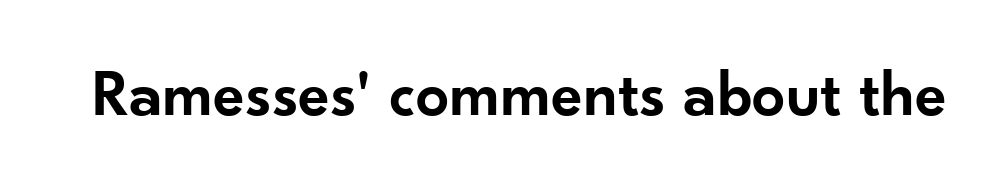
The image shows 66 px semibold sans-serif type, upright; set normal letter spacing, not underlined; low stroke contrast and a small x-height.
